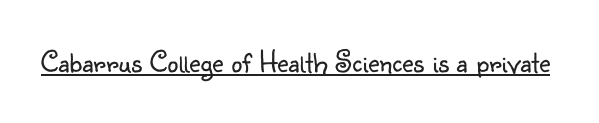
The line texture is even and compact thanks to regular tracking. Does a line run under the words? Yes, clearly. No extra ink here — the face is not bold. This sample has the flowing, uneven cadence of proportional lettering. The lettering holds an erect, upright posture throughout.
